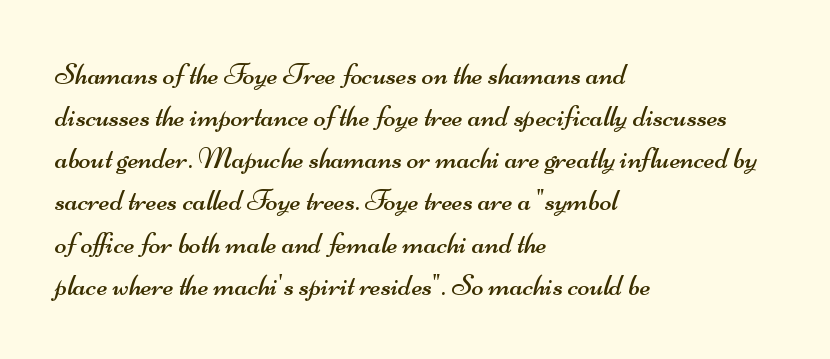
Q: Is the text bold? A: No.
Q: Is the typeface a serif or a sans-serif typeface? A: Sans-serif.
Q: Is the text underlined? A: No.
Q: How is the paragraph aligned? A: Left-aligned.
Q: Is the spacing between letters normal or unusually wide? A: Normal.
Q: Is the spacing between lines tight, normal or loose? A: Normal.
Q: Width (condensed, normal, or wide)? A: Wide.
Q: Stroke contrast? A: Medium.
Q: x-height? A: Small.
Q: Monospaced? A: No.
